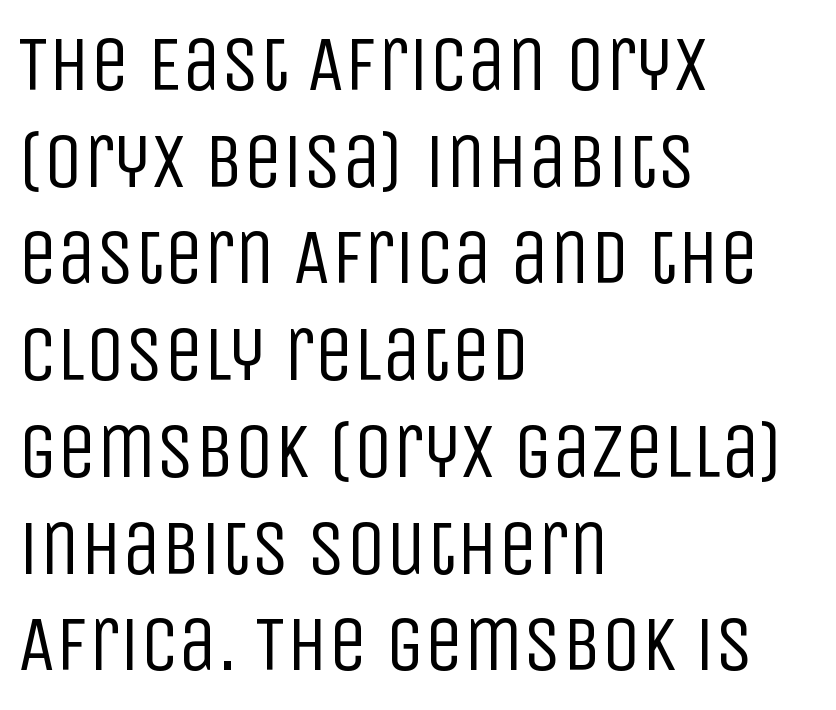
No extra tracking has been applied to these lines. Note the varied advance widths — an 'i' is clearly narrower than an 'm'. Vertical stems look standard width or narrower in stroke. The string is rendered with underlining switched off. Characters remain perfectly vertical along every line.
